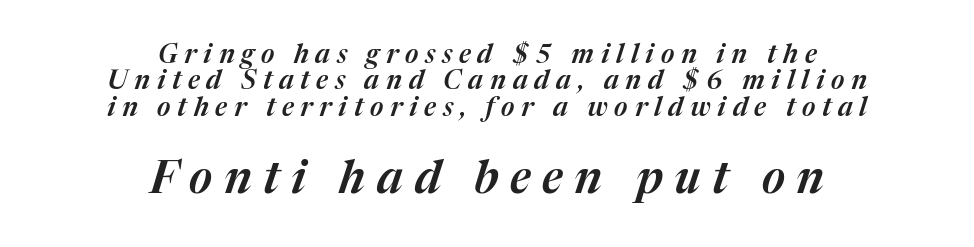
Q: Is the text italic (slanted)? A: Yes, it leans right by about 17 degrees.
Q: Is the text underlined? A: No.
Q: How is the paragraph aligned? A: Centered.
Q: Is the spacing between letters normal or unusually wide? A: Unusually wide.
Q: Is the spacing between lines tight, normal or loose? A: Tight.
Q: Which block of text is set in a larger size, the first (top) or the second (bottom)? A: The second (bottom) one.
Q: Width (condensed, normal, or wide)? A: Normal.
Q: Stroke contrast? A: Medium.
Q: x-height? A: Medium.
Q: Monospaced? A: No.
